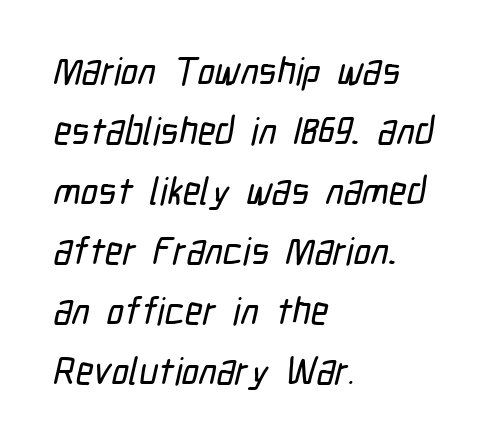
{"serif": "no", "width": "condensed", "stroke_contrast": "low", "x_height": "medium", "monospaced": "no", "underline": "no", "align": "left", "line_spacing": "normal", "line_spacing_ratio": 1.58, "letter_spacing": "normal", "letter_spacing_em": 0.0, "glyph_px": 38}
